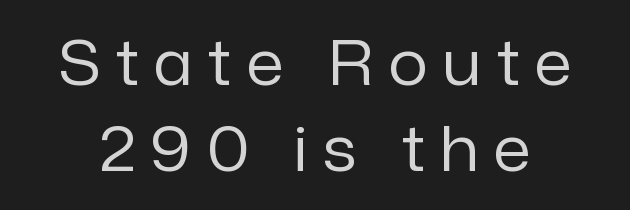
Characters follow at a spacing far wider than the type designer built in. The area under the type is left untouched. Looks like regular typesetting: each glyph gets only the width it needs. Stem width sits at or under what a default text font uses. The glyphs in this specimen are sans serif.
